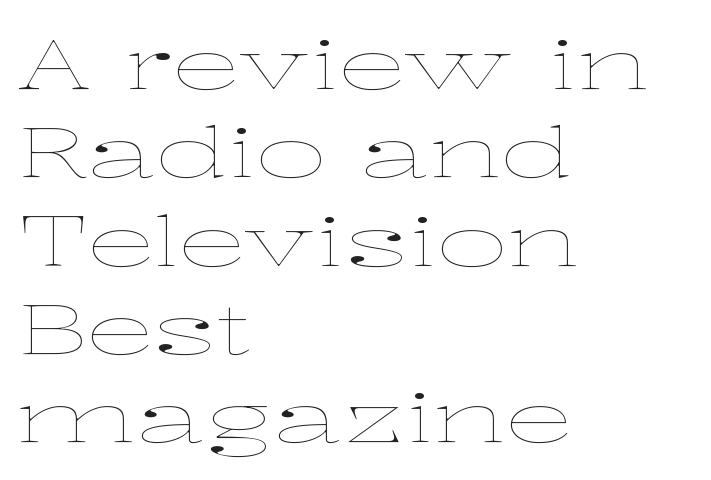
The rendering uses natural spacing where letterforms have individual widths. Every stem runs plumb, perpendicular to the baseline. A quiet, ordinary-to-light weight characterises the typeface. Glyph-to-glyph distance matches everyday printed text.
